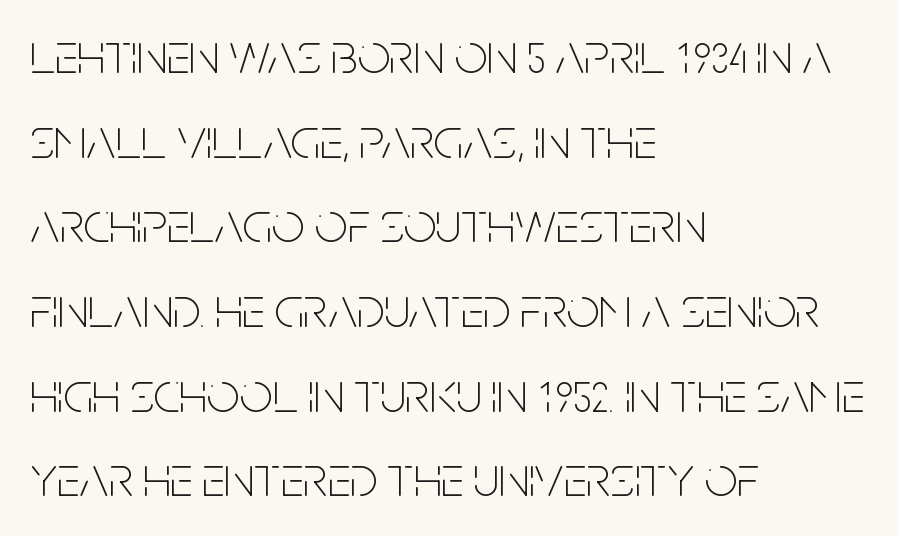
The image shows 58 px thin, condensed sans-serif type, upright; set left-aligned, normal line spacing (1.46x), normal letter spacing, not underlined; low stroke contrast and a large x-height.
